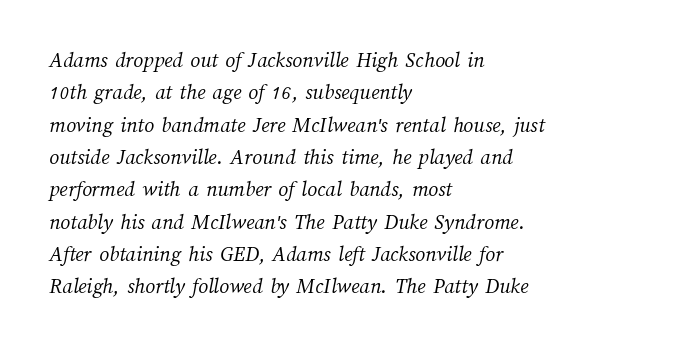
Stems and bowls with no extra thickness — not bold. The block of text has a typical density, with ordinary space between rows. Rule under the text: the space is simply empty. The tracking reads as untouched default to a designer's eye. A classic flush-left, rag-right setting is used for this passage.
